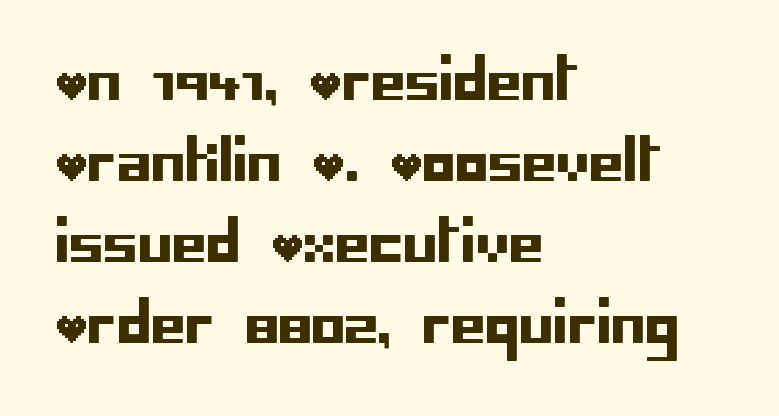
Each word holds together tightly as a unit, with standard inter-letter gaps. The lines sit at an ordinary, default distance from one another. All the whitespace from short lines collects on the right. The type sits square on the baseline with zero lean. Font category for this specimen: sans-serif. Glance below the letters and you will spot only blank space.
